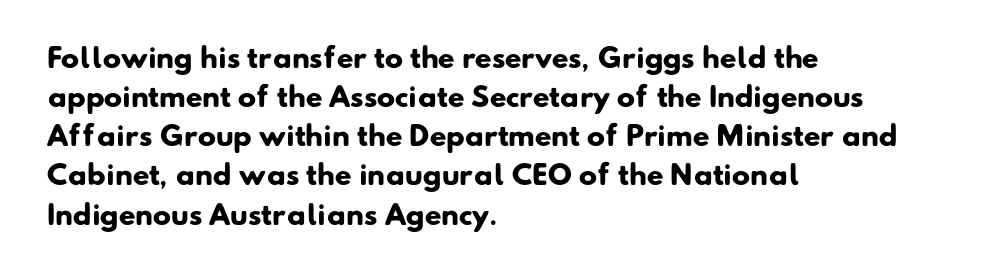
Q: Is the text bold? A: Yes.
Q: Is the text underlined? A: No.
Q: How is the paragraph aligned? A: Left-aligned.
Q: Is the spacing between letters normal or unusually wide? A: Normal.
Q: Is the spacing between lines tight, normal or loose? A: Normal.
